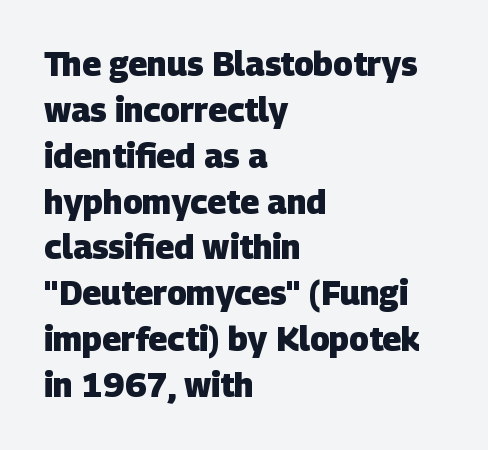
Q: Is the text bold? A: Yes.
Q: Is the typeface a serif or a sans-serif typeface? A: Sans-serif.
Q: Is the text underlined? A: No.
Q: How is the paragraph aligned? A: Left-aligned.
Q: Is the spacing between letters normal or unusually wide? A: Normal.
Q: Is the spacing between lines tight, normal or loose? A: Normal.
Q: Width (condensed, normal, or wide)? A: Normal.
Q: Stroke contrast? A: Low.
Q: x-height? A: Large.
Q: Monospaced? A: No.
